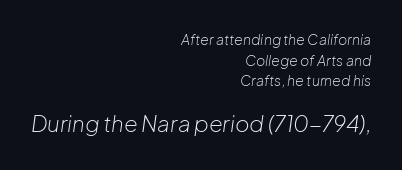
Q: Is the text bold? A: No.
Q: Is the text italic (slanted)? A: Yes, it leans right by about 8 degrees.
Q: Is the text underlined? A: No.
Q: How is the paragraph aligned? A: Right-aligned.
Q: Is the spacing between letters normal or unusually wide? A: Normal.
Q: Is the spacing between lines tight, normal or loose? A: Normal.
Q: Which block of text is set in a larger size, the first (top) or the second (bottom)? A: The second (bottom) one.
